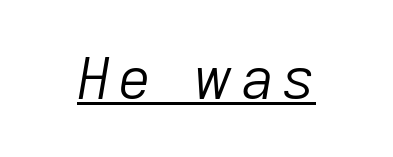
The cut favours lightness, reaching ordinary text weight at its darkest. The face used here appears with an underline applied. Proportional: the letters do not fall into vertical columns. Slant detected: the letters are inclined.
